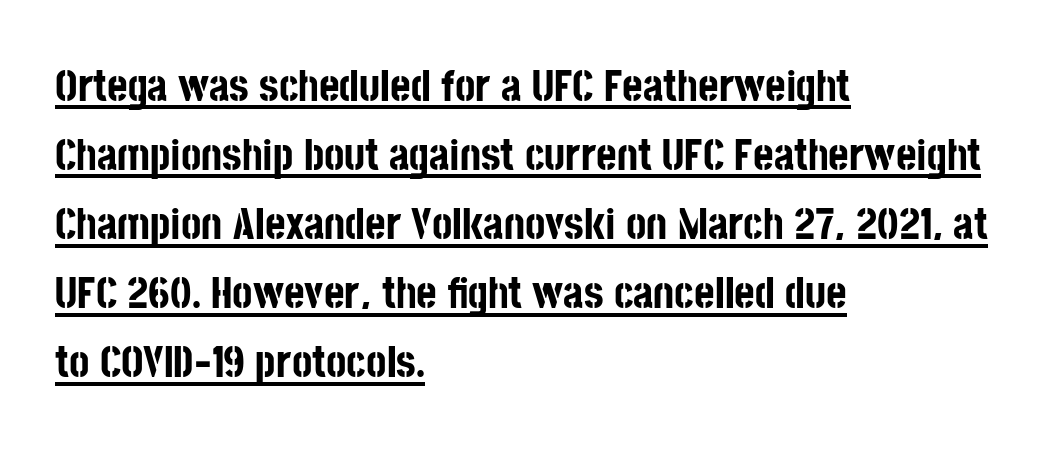
The image shows 44 px bold, condensed sans-serif type, upright; set left-aligned, normal line spacing (1.57x), normal letter spacing, underlined; low stroke contrast and a large x-height.
